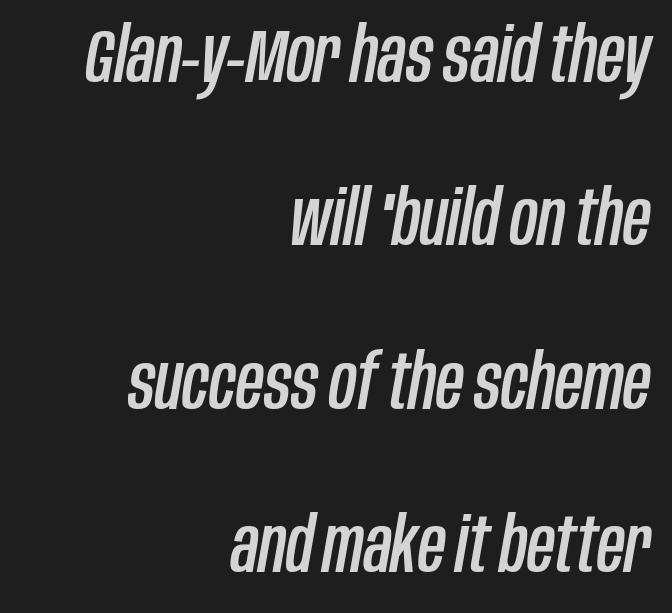
The image shows 76 px condensed type, italic (leaning right); set right-aligned, loose line spacing (2.15x), normal letter spacing, not underlined; low stroke contrast and a large x-height.
